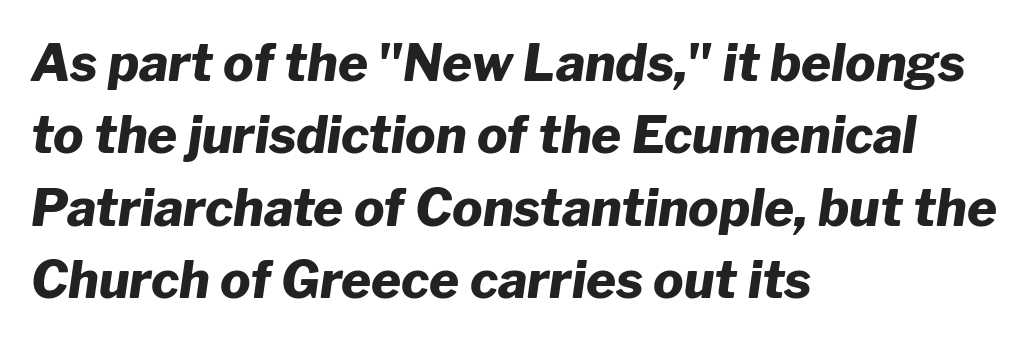
The image shows 51 px heavy type, italic (leaning right); set left-aligned, normal line spacing (1.42x), normal letter spacing, not underlined; low stroke contrast and a medium x-height.
